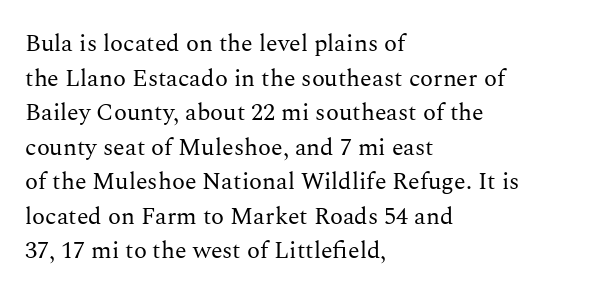
The image shows 24 px text type, upright; set left-aligned, normal line spacing (1.44x), normal letter spacing, not underlined.
